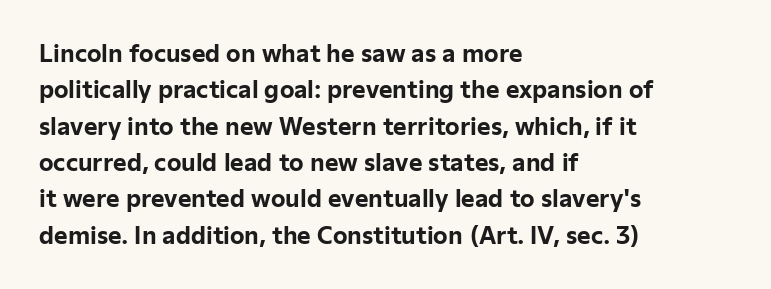
Q: Is the text bold? A: Yes.
Q: Is the text italic (slanted)? A: No, it is upright.
Q: Is the text underlined? A: No.
Q: How is the paragraph aligned? A: Left-aligned.
Q: Is the spacing between letters normal or unusually wide? A: Normal.
Q: Is the spacing between lines tight, normal or loose? A: Normal.
